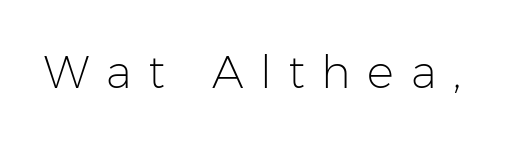
Q: Is the text bold? A: No.
Q: Is the text italic (slanted)? A: No, it is upright.
Q: Is the typeface a serif or a sans-serif typeface? A: Sans-serif.
Q: Is the text underlined? A: No.
Q: Is the spacing between letters normal or unusually wide? A: Unusually wide.
Q: Width (condensed, normal, or wide)? A: Normal.
Q: Stroke contrast? A: Low.
Q: x-height? A: Medium.
Q: Monospaced? A: No.
